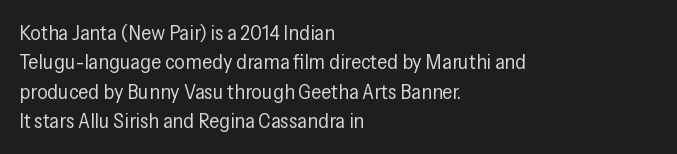
The image shows 21 px text type, upright; set left-aligned, normal line spacing (1.4x), normal letter spacing, not underlined.
